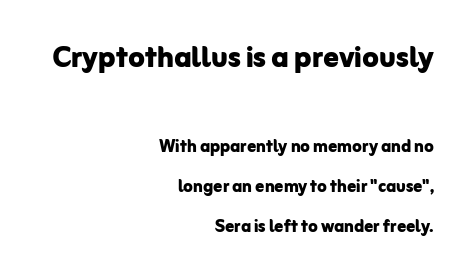
The image shows 38 px bold sans-serif type, upright; set right-aligned, line spacing 1.82x, normal letter spacing, not underlined; the first (top) block is 1.73x larger; low stroke contrast and a medium x-height.
